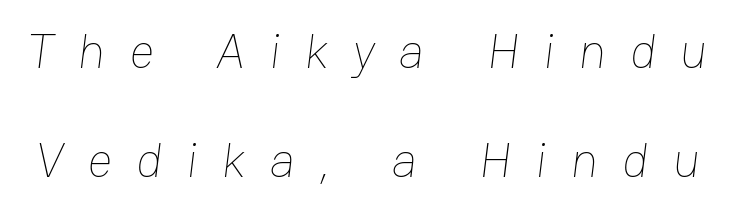
{"bold": "no", "weight": "thin", "width": "normal", "stroke_contrast": "low", "x_height": "medium", "monospaced": "no", "underline": "no", "line_spacing": "loose", "line_spacing_ratio": 2.23, "letter_spacing": "wide", "letter_spacing_em": 0.49, "glyph_px": 49}
